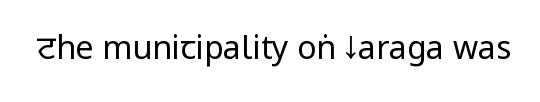
Is the type heavy? It reads as light-to-regular instead. Nope, not italic — everything's standing straight. No feet cap the strokes, marking this as sans-serif type. Words appear dense and cohesive because spacing is normal. Looks like regular typesetting: each glyph gets only the width it needs.
